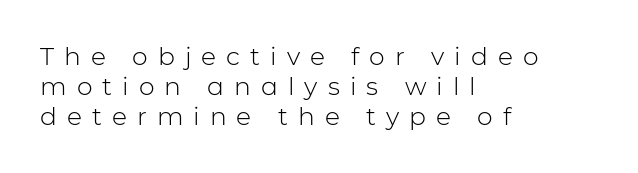
Short and long lines alike share a common starting point at left. The area under the type is left untouched. Tracking value appears strongly positive — letters spread wide. Nothing heavy about these letters — not bold at all.
